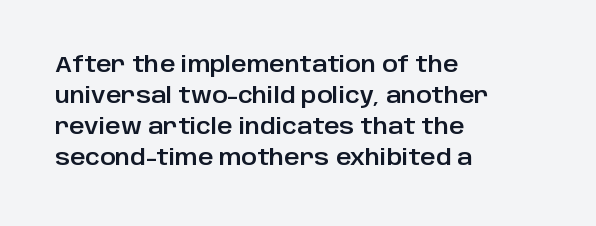
Q: Is the text italic (slanted)? A: No, it is upright.
Q: Is the text underlined? A: No.
Q: How is the paragraph aligned? A: Left-aligned.
Q: Is the spacing between letters normal or unusually wide? A: Normal.
Q: Is the spacing between lines tight, normal or loose? A: Normal.
